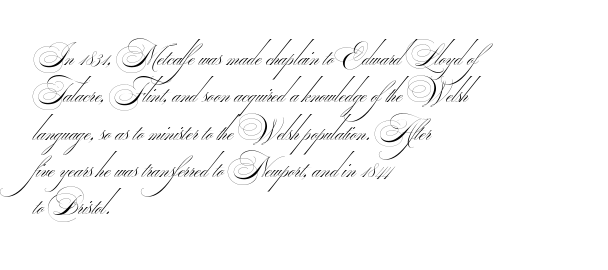
Q: Is the text bold? A: No.
Q: Is the text underlined? A: No.
Q: How is the paragraph aligned? A: Left-aligned.
Q: Is the spacing between letters normal or unusually wide? A: Normal.
Q: Is the spacing between lines tight, normal or loose? A: Normal.
